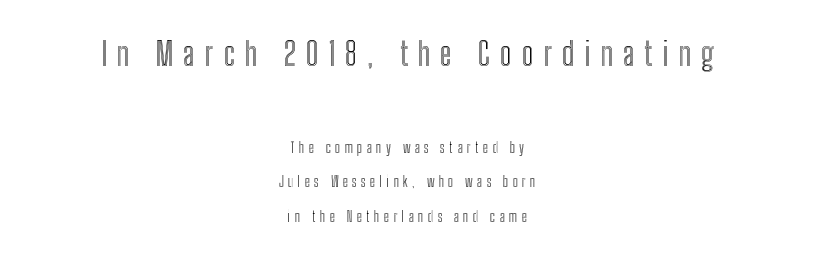
The image shows 32 px condensed type, upright; set centered, loose line spacing (2.47x), unusually wide letter spacing (+0.31 em), not underlined; the first (top) block is 2.29x larger; a medium x-height.
